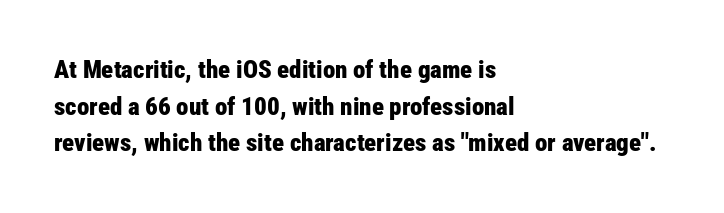
The image shows 25 px bold type, upright; set left-aligned, normal line spacing (1.47x), normal letter spacing, not underlined.
